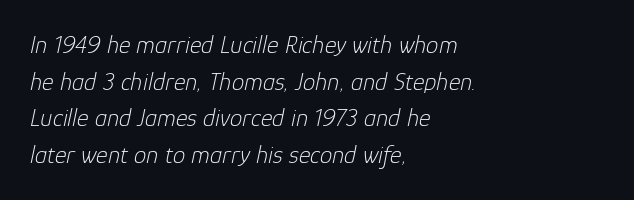
Words appear dense and cohesive because spacing is normal. The ragged edge is on the right, which tells us the setting is flush left. If you drew a line through each stem, it would be angled. A light-to-regular cut is what we see here.
